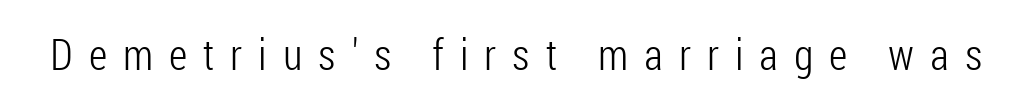
The image shows 43 px light, condensed sans-serif type, upright; set unusually wide letter spacing (+0.37 em), not underlined; low stroke contrast and a medium x-height.
